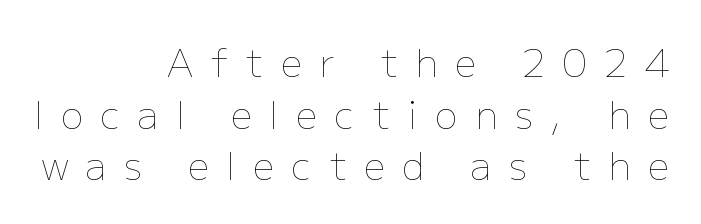
The image shows 38 px thin type, upright; set right-aligned, normal line spacing (1.36x), unusually wide letter spacing (+0.46 em), not underlined; low stroke contrast and a medium x-height.
